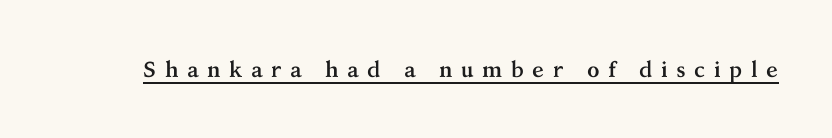
The image shows 22 px bold type, upright; set unusually wide letter spacing (+0.38 em), underlined.
